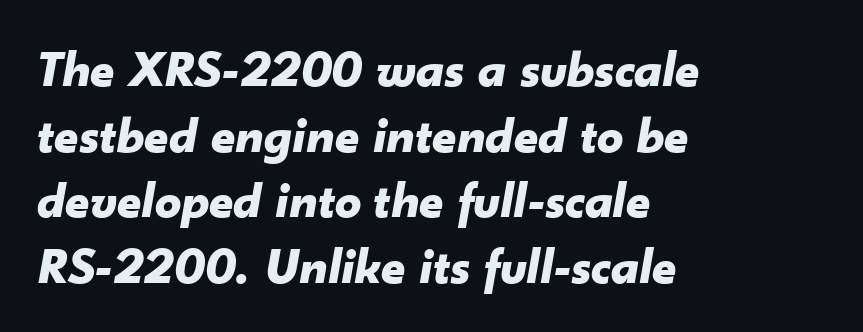
The lines sit at an ordinary, default distance from one another. Chunky letters — that's bold for sure. No extra tracking has been applied to these lines. Style check: oblique.
